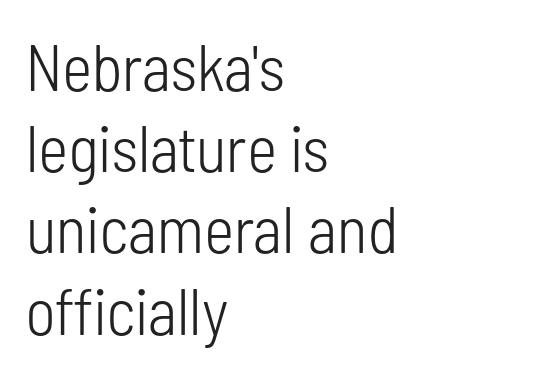
The image shows 65 px light, condensed sans-serif type, upright; set left-aligned, normal line spacing (1.25x), normal letter spacing, not underlined; low stroke contrast and a medium x-height.
